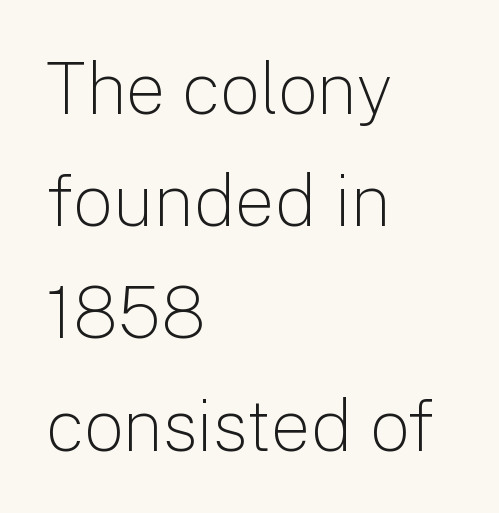
Q: Is the text bold? A: No.
Q: Is the text italic (slanted)? A: No, it is upright.
Q: Is the typeface a serif or a sans-serif typeface? A: Sans-serif.
Q: Is the text underlined? A: No.
Q: How is the paragraph aligned? A: Left-aligned.
Q: Is the spacing between letters normal or unusually wide? A: Normal.
Q: Is the spacing between lines tight, normal or loose? A: Normal.
Q: Width (condensed, normal, or wide)? A: Normal.
Q: Stroke contrast? A: Low.
Q: x-height? A: Medium.
Q: Monospaced? A: No.
